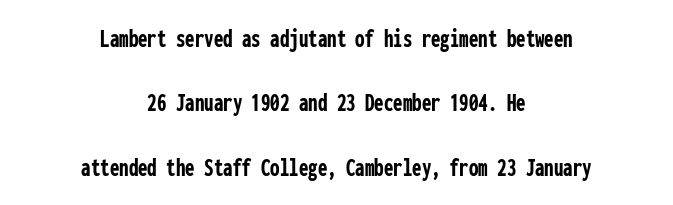
{"italic": "no", "bold": "yes", "underline": "no", "align": "center", "line_spacing": "loose", "line_spacing_ratio": 2.38, "letter_spacing": "normal", "letter_spacing_em": 0.0, "glyph_px": 27}
